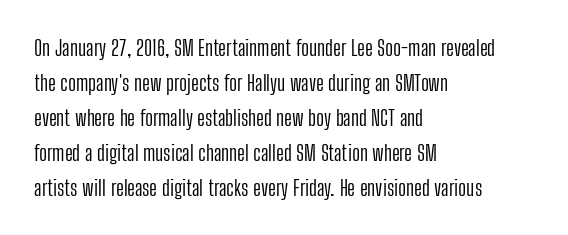
Every stem runs plumb, perpendicular to the baseline. Ink coverage per letter is moderate at most. Does extra space separate the letters? No, they use regular spacing. Line starts are locked; line ends wander. If you measured baseline to baseline, you'd find a middling distance.
